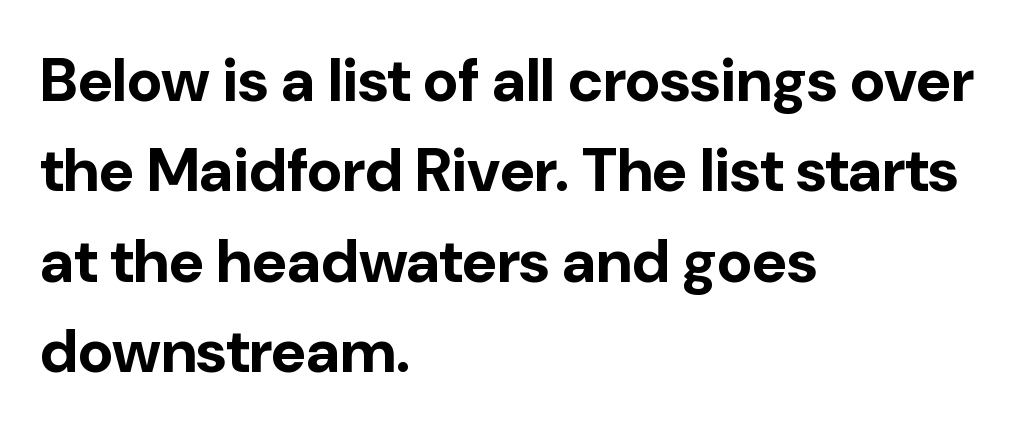
{"serif": "no", "italic": "no", "bold": "yes", "weight": "bold", "width": "normal", "stroke_contrast": "low", "x_height": "medium", "monospaced": "no", "underline": "no", "align": "left", "line_spacing": "normal", "line_spacing_ratio": 1.48, "letter_spacing": "normal", "letter_spacing_em": 0.0, "glyph_px": 61}
